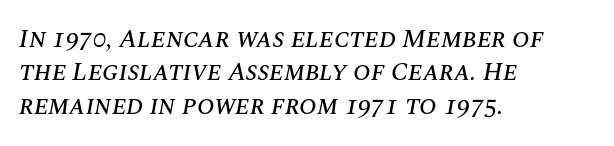
{"italic": "yes", "lean": "right", "slant_degrees": 10, "underline": "no", "align": "left", "line_spacing": "normal", "line_spacing_ratio": 1.28, "letter_spacing": "normal", "letter_spacing_em": 0.0, "glyph_px": 26}
